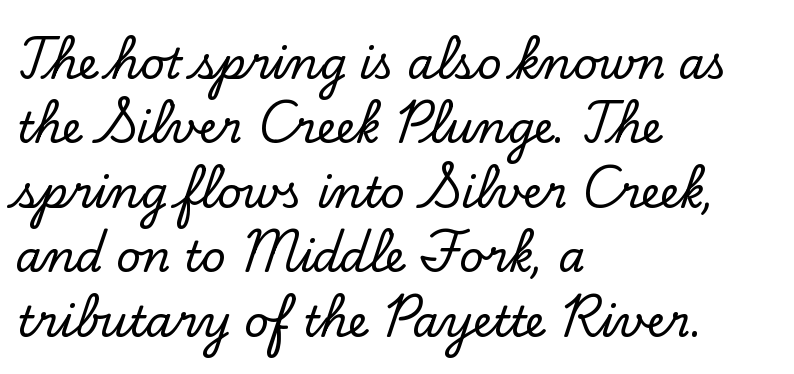
Q: Is the text italic (slanted)? A: Yes.
Q: Is the typeface a serif or a sans-serif typeface? A: Serif.
Q: Is the text underlined? A: No.
Q: How is the paragraph aligned? A: Left-aligned.
Q: Is the spacing between letters normal or unusually wide? A: Normal.
Q: Is the spacing between lines tight, normal or loose? A: Normal.
Q: Width (condensed, normal, or wide)? A: Normal.
Q: Stroke contrast? A: Low.
Q: x-height? A: Small.
Q: Monospaced? A: No.
